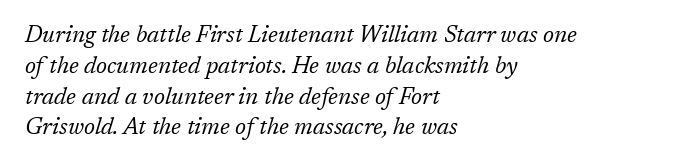
Q: Is the text bold? A: No.
Q: Is the text italic (slanted)? A: Yes, it leans right by about 17 degrees.
Q: Is the text underlined? A: No.
Q: How is the paragraph aligned? A: Left-aligned.
Q: Is the spacing between letters normal or unusually wide? A: Normal.
Q: Is the spacing between lines tight, normal or loose? A: Normal.
